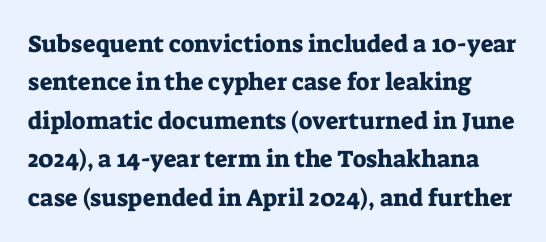
The image shows 24 px text type, upright; set normal line spacing (1.6x), normal letter spacing, not underlined.
